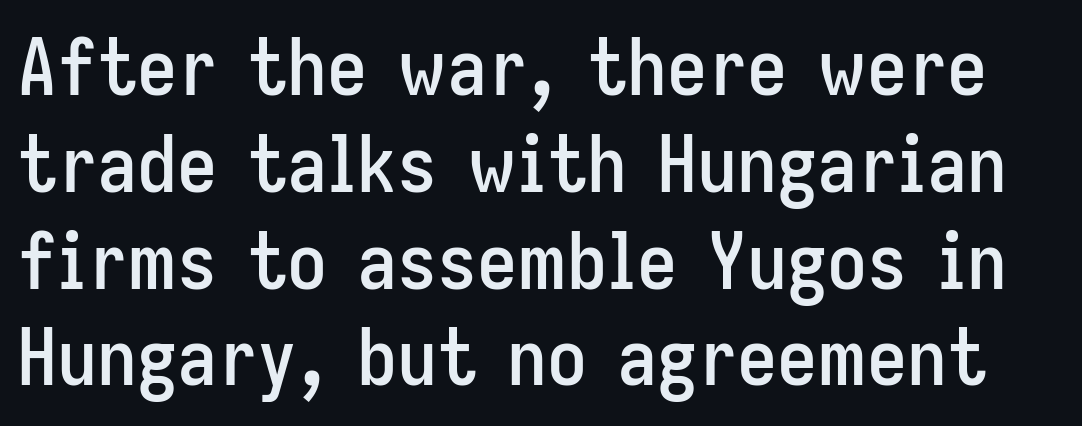
Plain, unruled lines of type. You can tell it's not italic because the verticals are truly vertical. The characters display no serif detailing; their extremities are plain. The type is set solid horizontally, with unmodified tracking. The face used here is proportionally spaced, like ordinary book or web type.
